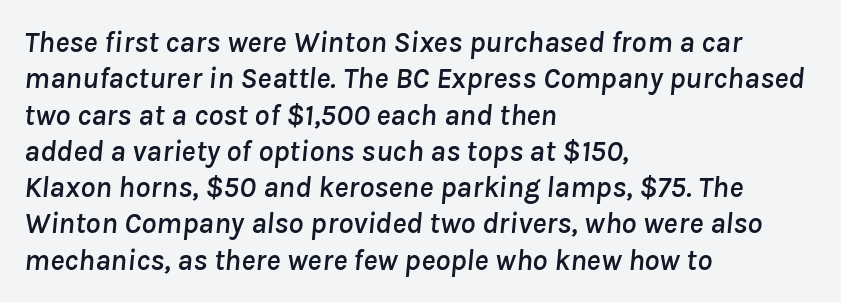
The image shows 30 px text type, italic (leaning right); set left-aligned, line spacing 1.21x, normal letter spacing, not underlined; low stroke contrast and a medium x-height.
